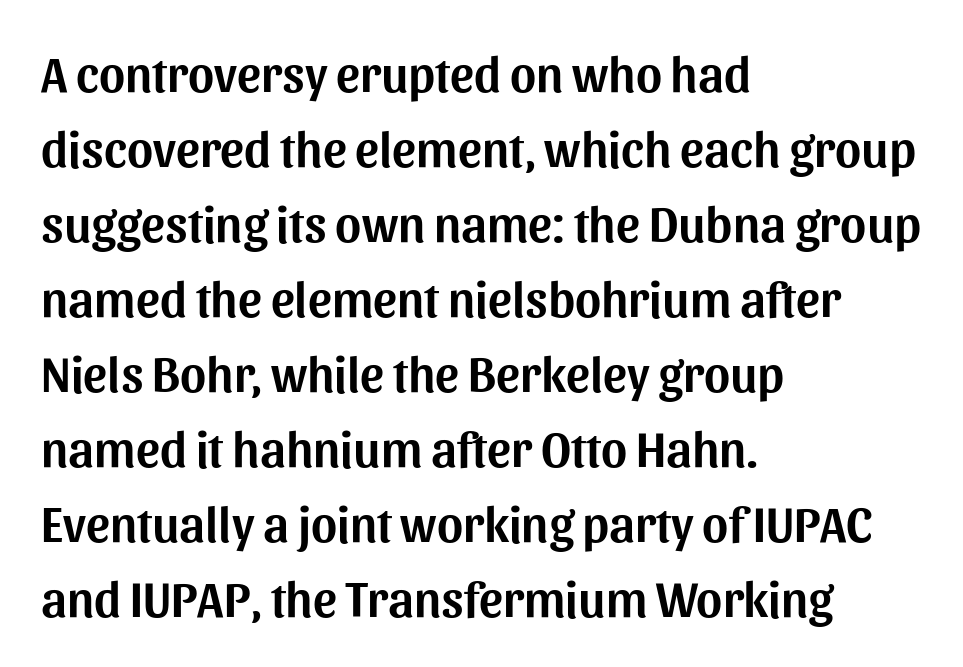
The baseline area is clear. Serif or sans? Sans — the stroke terminals are bare. Do the characters align in a grid? No, the font is proportional. Honestly, the letter spacing is just normal — you wouldn't notice it. The passage shown stacks its lines at a standard gap. If you drew a ruler down the left edge, every line would touch it.
